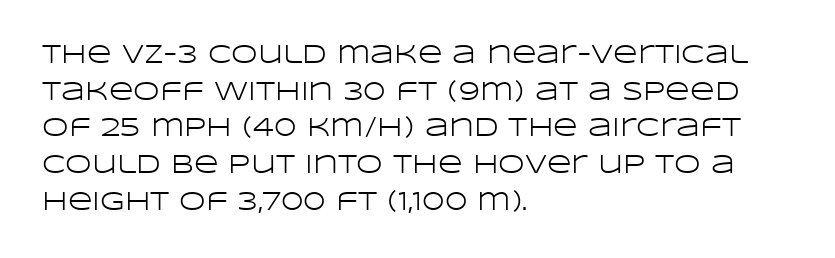
The image shows 27 px text type, upright; set left-aligned, normal line spacing (1.36x), normal letter spacing, not underlined.
